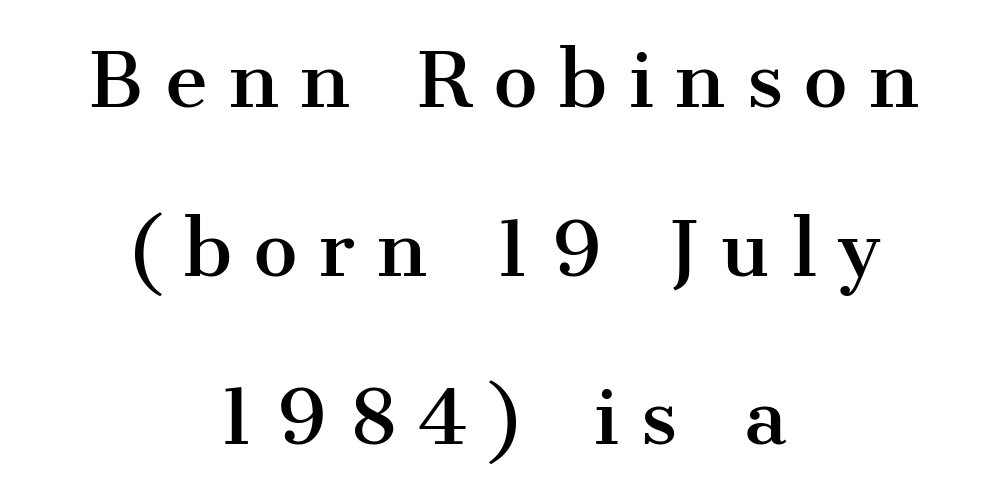
The axis of the letterforms is exactly vertical. To sum up the face: it has serifs. Decoration check: the copy has no underline. Substantial extra tracking has been applied to these lines.
